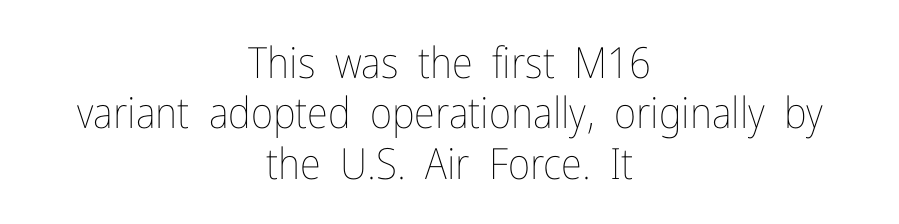
The image shows 43 px thin, condensed type, upright; set centered, line spacing 1.17x, normal letter spacing, not underlined; low stroke contrast and a medium x-height.
